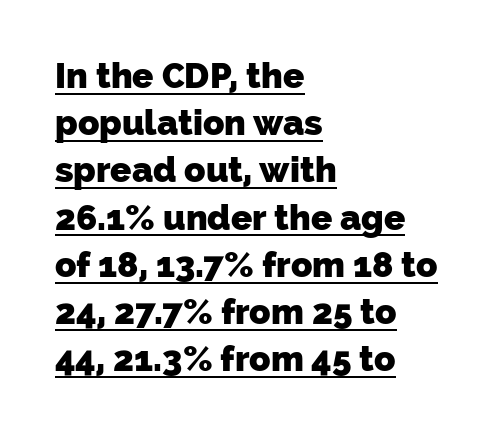
Q: Is the text bold? A: Yes.
Q: Is the typeface a serif or a sans-serif typeface? A: Sans-serif.
Q: Is the text underlined? A: Yes.
Q: How is the paragraph aligned? A: Left-aligned.
Q: Is the spacing between letters normal or unusually wide? A: Normal.
Q: Is the spacing between lines tight, normal or loose? A: Normal.
Q: Width (condensed, normal, or wide)? A: Normal.
Q: Stroke contrast? A: Low.
Q: x-height? A: Medium.
Q: Monospaced? A: No.
